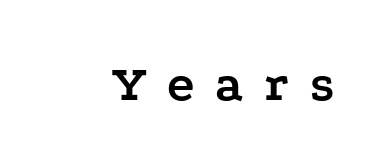
You could not count columns in this text — the font is proportionally spaced. The letters are spread apart with noticeably loose tracking. A bare baseline throughout the passage. Designer's note — italics off, roman on. Plenty of ink on the page — the face is bold. Does the type have serifs? Yes, each stem ends in a small foot.
